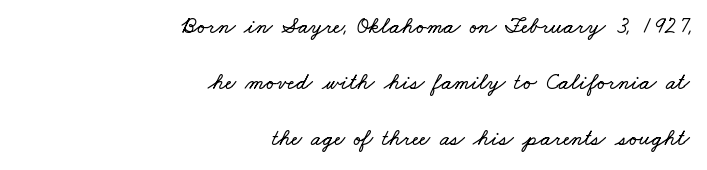
Q: Is the text underlined? A: No.
Q: How is the paragraph aligned? A: Right-aligned.
Q: Is the spacing between letters normal or unusually wide? A: Normal.
Q: Is the spacing between lines tight, normal or loose? A: Loose.
